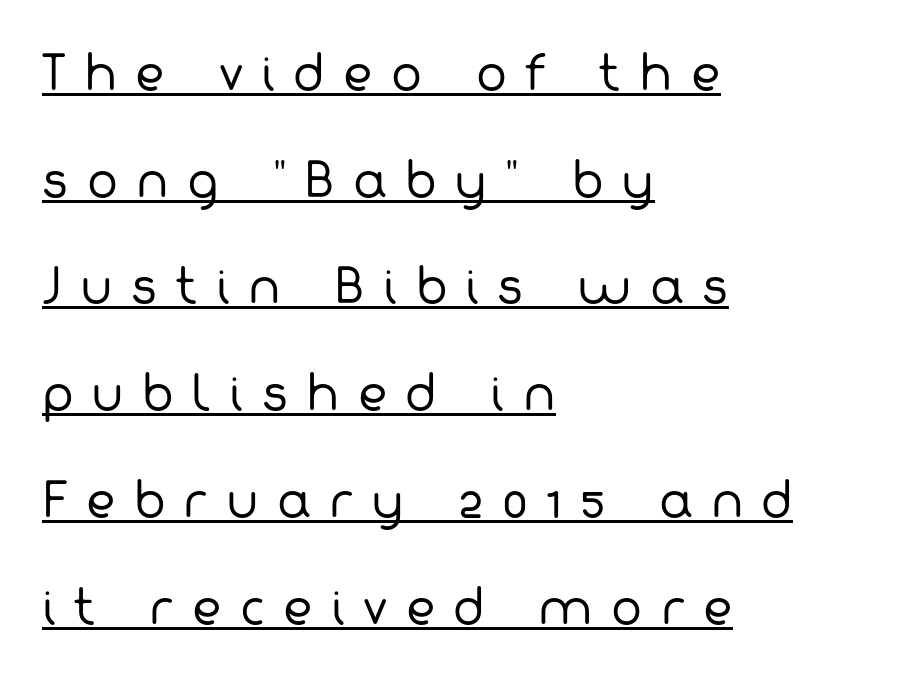
The image shows 46 px regular-weight sans-serif type; set left-aligned, loose line spacing (2.32x), unusually wide letter spacing (+0.4 em), underlined; low stroke contrast and a medium x-height.
